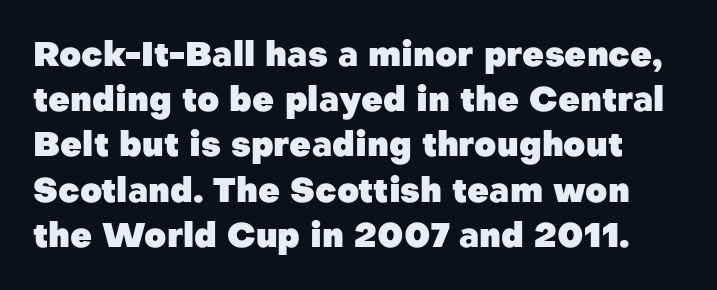
The image shows 34 px heavy sans-serif type, upright; set normal line spacing (1.33x), normal letter spacing, not underlined; low stroke contrast and a medium x-height.
